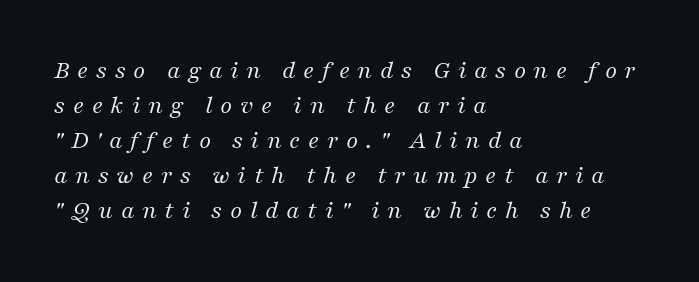
{"italic": "yes", "lean": "right", "slant_degrees": 16, "bold": "no", "underline": "no", "align": "left", "line_spacing": "normal", "line_spacing_ratio": 1.35, "letter_spacing": "wide", "letter_spacing_em": 0.29, "glyph_px": 26}
